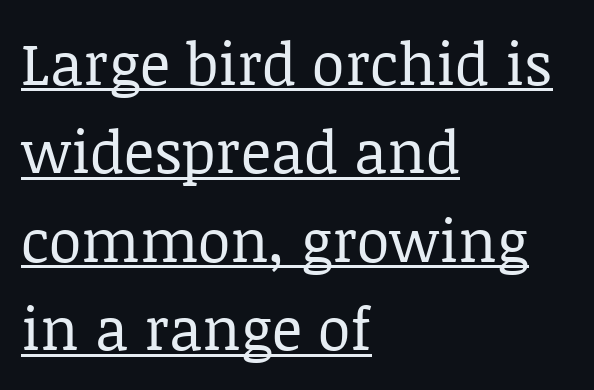
{"serif": "yes", "italic": "no", "bold": "no", "weight": "regular", "width": "normal", "stroke_contrast": "low", "x_height": "large", "monospaced": "no", "underline": "yes", "align": "left", "line_spacing": "normal", "line_spacing_ratio": 1.5, "letter_spacing": "normal", "letter_spacing_em": 0.0, "glyph_px": 59}
